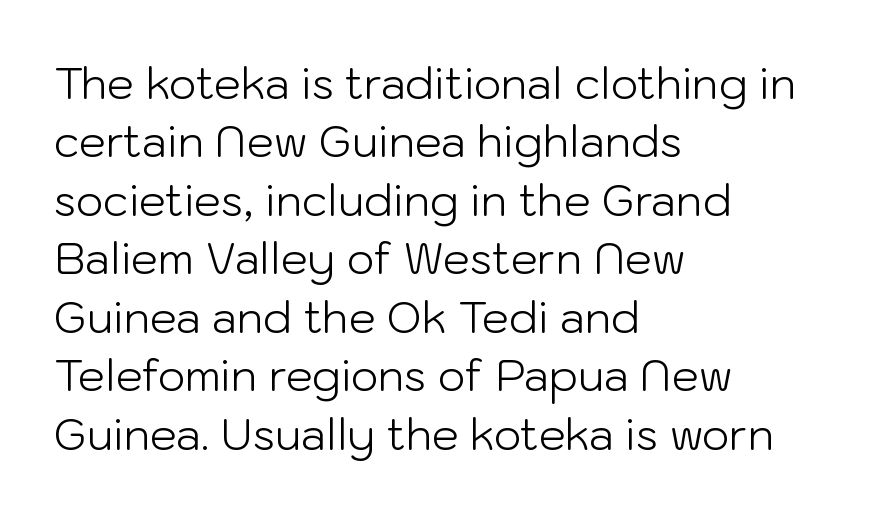
Think of a printed novel: that variable character pitch is what you see here. Nothing sits at the stroke ends, so this counts as sans-serif. Each stroke keeps to a modest, everyday thickness or less. The zone under the glyphs is completely vacant. The lettering holds an erect, upright posture throughout.
